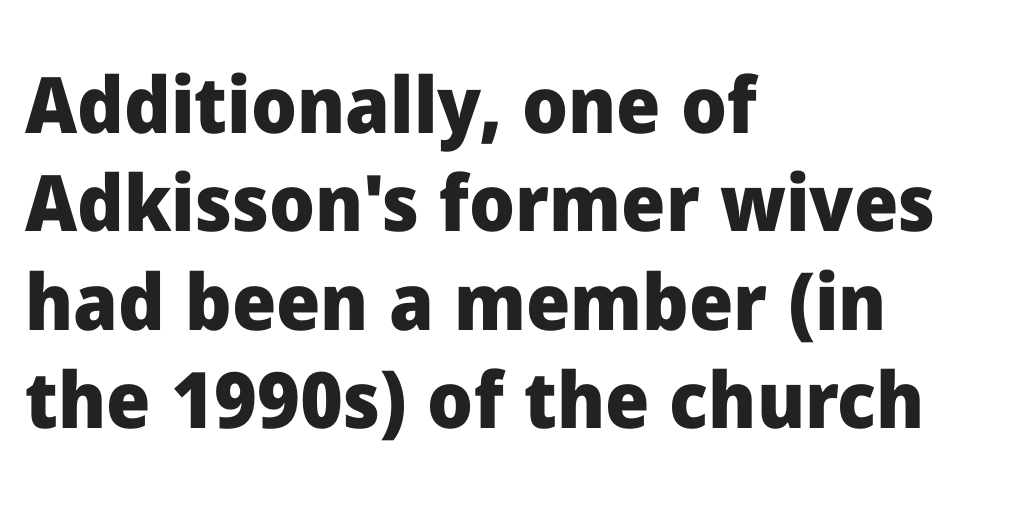
Q: Is the text bold? A: Yes.
Q: Is the text italic (slanted)? A: No, it is upright.
Q: Is the typeface a serif or a sans-serif typeface? A: Sans-serif.
Q: Is the text underlined? A: No.
Q: How is the paragraph aligned? A: Left-aligned.
Q: Is the spacing between letters normal or unusually wide? A: Normal.
Q: Is the spacing between lines tight, normal or loose? A: Normal.
Q: Width (condensed, normal, or wide)? A: Normal.
Q: Stroke contrast? A: Low.
Q: x-height? A: Medium.
Q: Monospaced? A: No.
